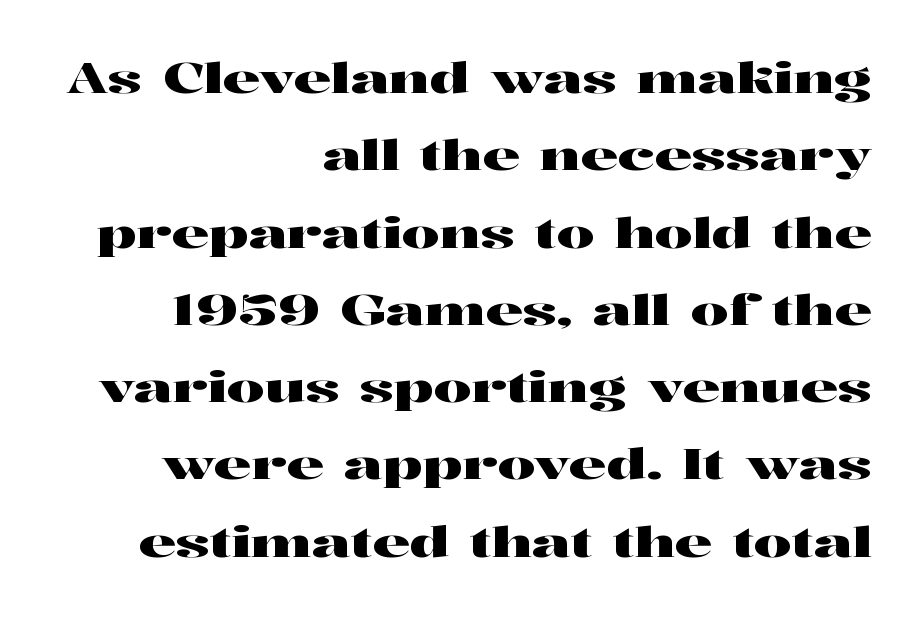
Q: Is the text italic (slanted)? A: No, it is upright.
Q: Is the typeface a serif or a sans-serif typeface? A: Serif.
Q: Is the text underlined? A: No.
Q: How is the paragraph aligned? A: Right-aligned.
Q: Is the spacing between letters normal or unusually wide? A: Normal.
Q: Width (condensed, normal, or wide)? A: Wide.
Q: Stroke contrast? A: High.
Q: x-height? A: Medium.
Q: Monospaced? A: No.
